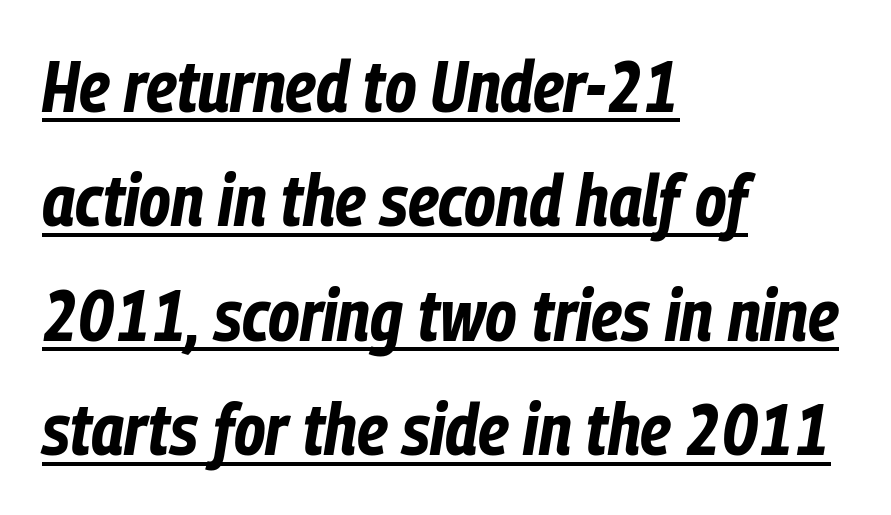
{"italic": "yes", "lean": "right", "slant_degrees": 9, "bold": "yes", "weight": "bold", "width": "condensed", "stroke_contrast": "low", "x_height": "medium", "monospaced": "no", "underline": "yes", "align": "left", "line_spacing": "normal", "line_spacing_ratio": 1.59, "letter_spacing": "normal", "letter_spacing_em": 0.0, "glyph_px": 72}
